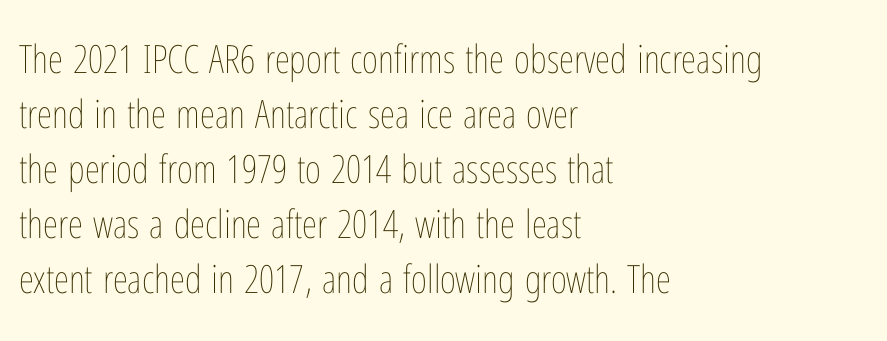
The rendering keeps characters at their native spacing. Notice how descenders clear the ascenders below comfortably — that's standard leading. Do the letters lean? They stand straight. Heft: none added — not bold. Caption: multi-line text, flush left, ragged right.
